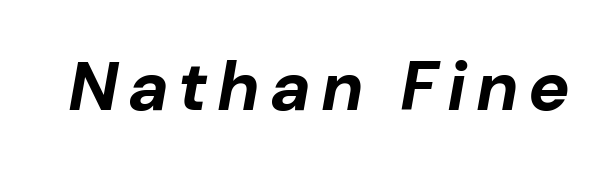
{"italic": "yes", "lean": "right", "slant_degrees": 10, "bold": "yes", "weight": "bold", "width": "normal", "stroke_contrast": "low", "x_height": "medium", "monospaced": "no", "underline": "no", "glyph_px": 69}
